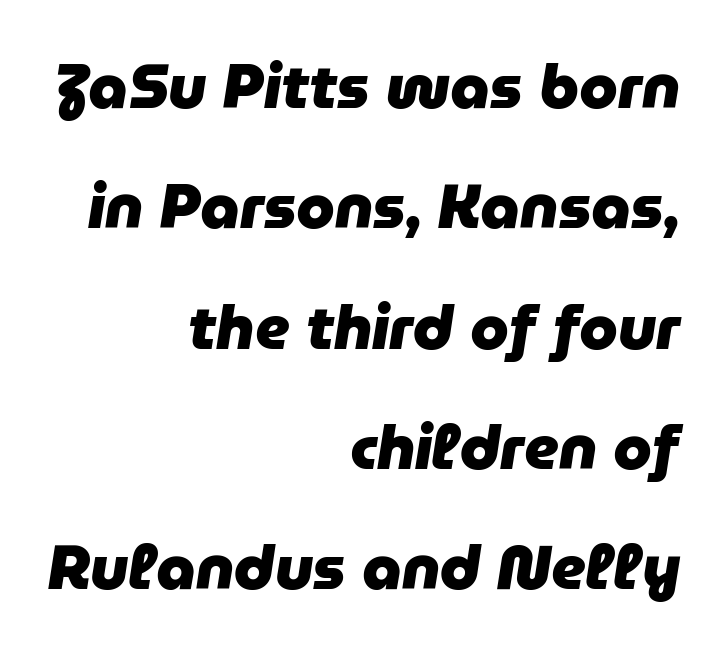
{"italic": "yes", "lean": "right", "slant_degrees": 9, "bold": "yes", "weight": "heavy", "width": "normal", "stroke_contrast": "low", "x_height": "medium", "monospaced": "no", "underline": "no", "align": "right", "line_spacing": "loose", "line_spacing_ratio": 1.94, "letter_spacing": "normal", "letter_spacing_em": 0.0, "glyph_px": 62}
